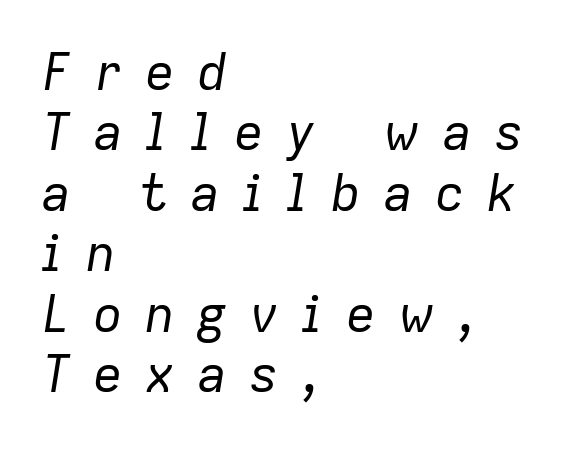
The image shows 50 px regular-weight type, italic (leaning right); set left-aligned, line spacing 1.21x, unusually wide letter spacing (+0.44 em), not underlined; low stroke contrast and a medium x-height.
